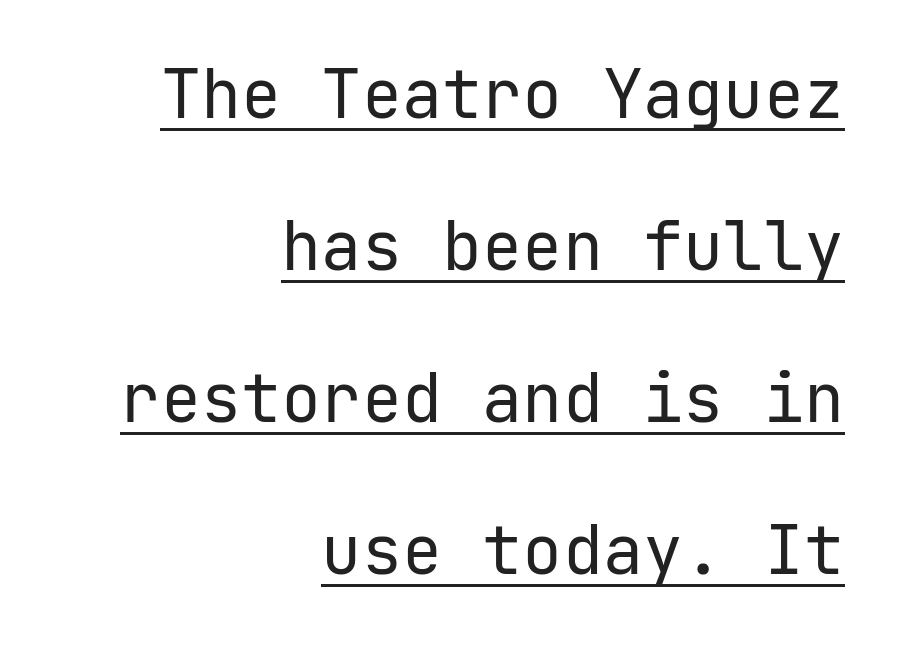
{"serif": "no", "italic": "no", "bold": "no", "weight": "regular", "width": "normal", "stroke_contrast": "low", "x_height": "medium", "monospaced": "yes", "underline": "yes", "align": "right", "line_spacing": "loose", "line_spacing_ratio": 2.27, "letter_spacing": "normal", "letter_spacing_em": 0.0, "glyph_px": 67}
